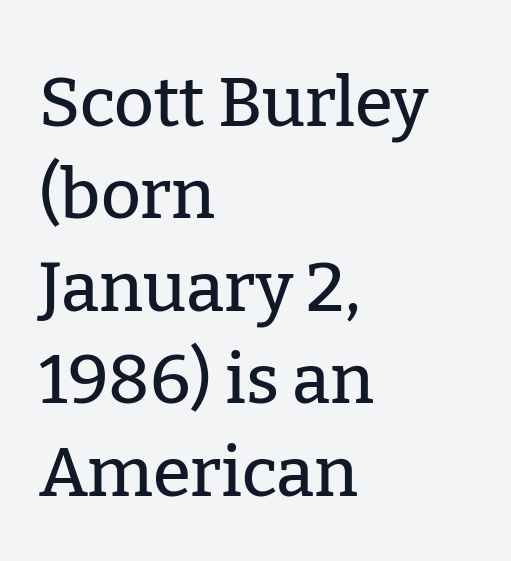
Q: Is the text italic (slanted)? A: No, it is upright.
Q: Is the typeface a serif or a sans-serif typeface? A: Serif.
Q: Is the text underlined? A: No.
Q: How is the paragraph aligned? A: Left-aligned.
Q: Is the spacing between letters normal or unusually wide? A: Normal.
Q: Is the spacing between lines tight, normal or loose? A: Normal.
Q: Width (condensed, normal, or wide)? A: Normal.
Q: Stroke contrast? A: Low.
Q: x-height? A: Medium.
Q: Monospaced? A: No.
